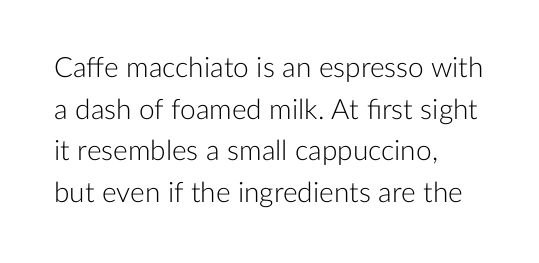
Q: Is the text bold? A: No.
Q: Is the text italic (slanted)? A: No, it is upright.
Q: Is the typeface a serif or a sans-serif typeface? A: Sans-serif.
Q: Is the text underlined? A: No.
Q: How is the paragraph aligned? A: Left-aligned.
Q: Is the spacing between letters normal or unusually wide? A: Normal.
Q: Is the spacing between lines tight, normal or loose? A: Normal.
Q: Width (condensed, normal, or wide)? A: Normal.
Q: Stroke contrast? A: Low.
Q: x-height? A: Medium.
Q: Monospaced? A: No.
